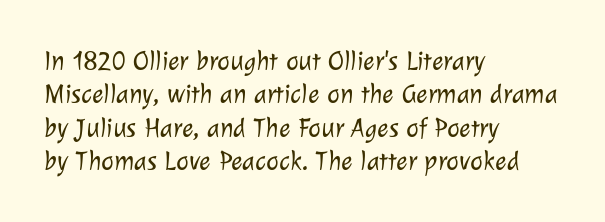
Leftover space on each line is placed entirely after the last word. Descender tails drop into unmarked territory. Standard letterfit; no display-style spreading of the glyphs. The font sits on the lighter half of the weight spectrum, regular included.
